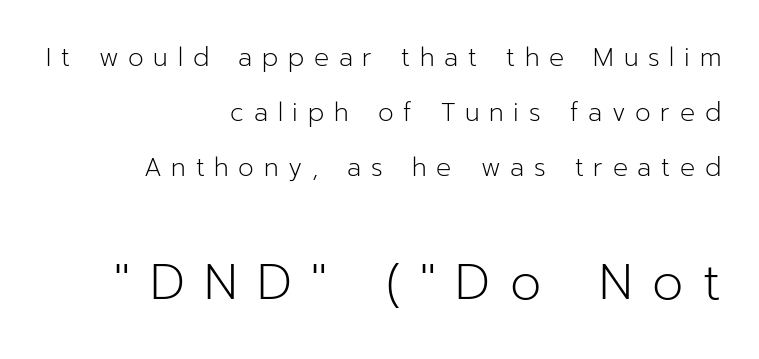
{"serif": "no", "italic": "no", "bold": "no", "weight": "light", "width": "normal", "stroke_contrast": "low", "x_height": "medium", "monospaced": "no", "underline": "no", "align": "right", "line_spacing": "loose", "line_spacing_ratio": 2.21, "letter_spacing": "wide", "letter_spacing_em": 0.39, "larger_block": "second", "size_ratio": 2.0, "glyph_px": 50}
